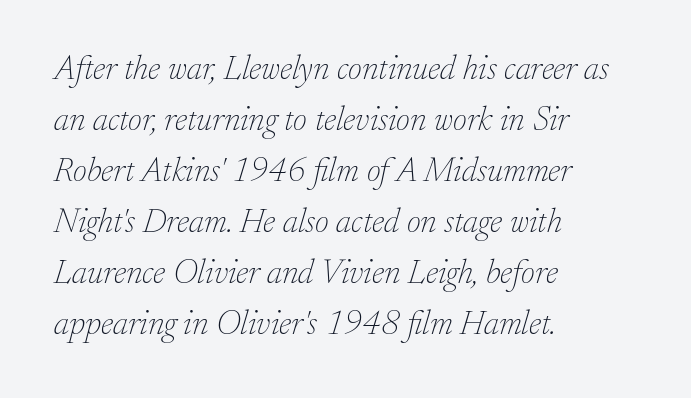
The image shows 34 px thin serif type, italic (leaning right); set left-aligned, normal line spacing (1.5x), normal letter spacing, not underlined; low stroke contrast and a small x-height.
